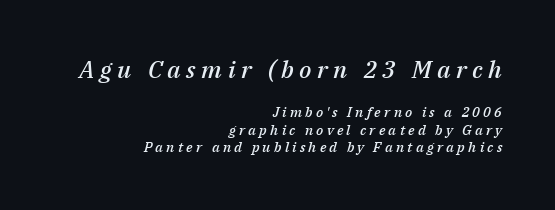
Q: Is the text bold? A: Semi-bold.
Q: Is the text italic (slanted)? A: Yes, it leans right by about 14 degrees.
Q: Is the text underlined? A: No.
Q: How is the paragraph aligned? A: Right-aligned.
Q: Is the spacing between letters normal or unusually wide? A: Unusually wide.
Q: Is the spacing between lines tight, normal or loose? A: Normal.
Q: Which block of text is set in a larger size, the first (top) or the second (bottom)? A: The first (top) one.
